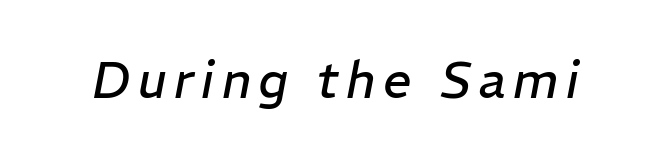
Spacing verdict: proportional, widths tailored to each character. The rendering applies a slant to the glyphs. Descenders hang freely into open space. No chunkiness to these letters — they're not bold.
